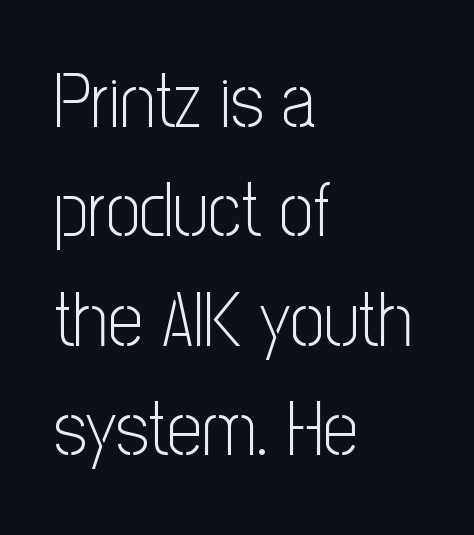
{"serif": "no", "italic": "no", "bold": "no", "weight": "light", "width": "condensed", "stroke_contrast": "low", "x_height": "medium", "monospaced": "no", "underline": "no", "align": "left", "line_spacing": "normal", "line_spacing_ratio": 1.42, "letter_spacing": "normal", "letter_spacing_em": 0.0, "glyph_px": 77}
